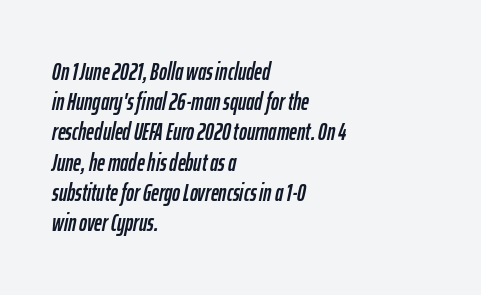
{"italic": "yes", "lean": "right", "slant_degrees": 12, "underline": "no", "align": "left", "line_spacing": "normal", "line_spacing_ratio": 1.26, "letter_spacing": "normal", "letter_spacing_em": 0.0, "glyph_px": 24}
